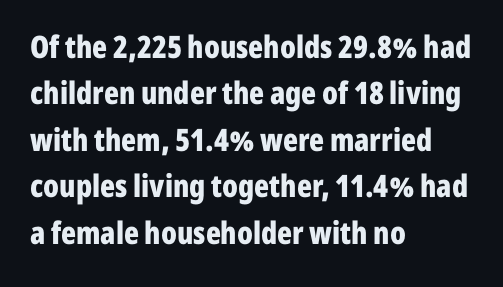
{"serif": "no", "italic": "no", "bold": "yes", "weight": "bold", "width": "condensed", "stroke_contrast": "low", "x_height": "medium", "monospaced": "no", "underline": "no", "align": "left", "line_spacing": "normal", "line_spacing_ratio": 1.5, "letter_spacing": "normal", "letter_spacing_em": 0.0, "glyph_px": 31}
